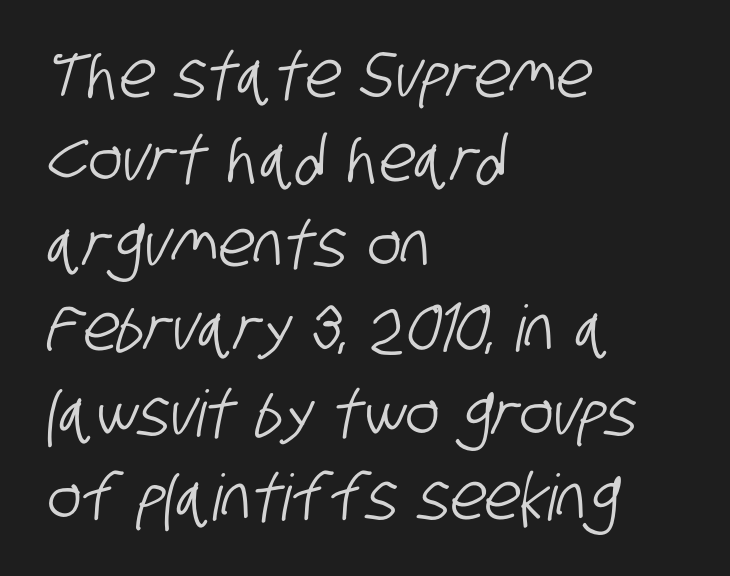
The image shows 64 px condensed sans-serif type; set left-aligned, normal line spacing (1.32x), normal letter spacing, not underlined; low stroke contrast and a large x-height.
